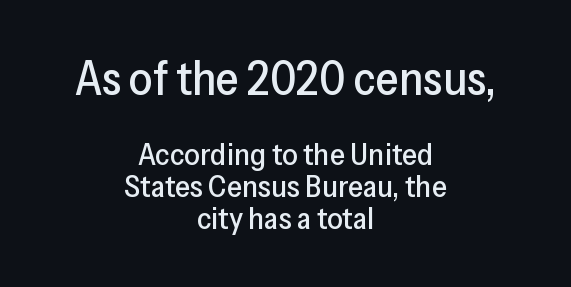
{"serif": "no", "italic": "no", "width": "normal", "stroke_contrast": "low", "x_height": "medium", "monospaced": "no", "underline": "no", "align": "center", "line_spacing": "tight", "line_spacing_ratio": 1.03, "letter_spacing": "normal", "letter_spacing_em": 0.0, "larger_block": "first", "size_ratio": 1.52, "glyph_px": 47}
